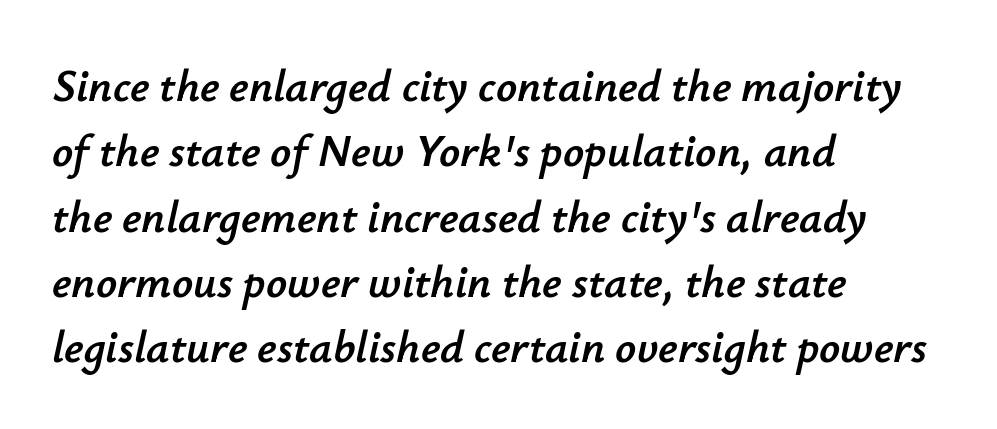
Type without underlining. Does extra space separate the letters? No, they use regular spacing. The vertical gap from one line to the next is medium. An italicized treatment has been applied to the whole sample.
